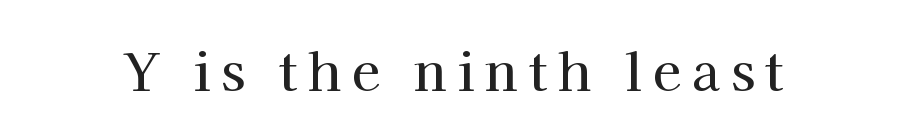
Q: Is the text italic (slanted)? A: No, it is upright.
Q: Is the typeface a serif or a sans-serif typeface? A: Serif.
Q: Is the text underlined? A: No.
Q: Is the spacing between letters normal or unusually wide? A: Unusually wide.
Q: Width (condensed, normal, or wide)? A: Normal.
Q: Stroke contrast? A: High.
Q: x-height? A: Medium.
Q: Monospaced? A: No.
